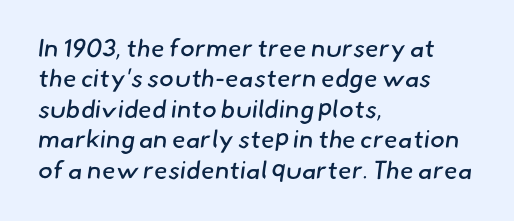
The image shows 25 px text type; set left-aligned, line spacing 1.22x, normal letter spacing, not underlined.
